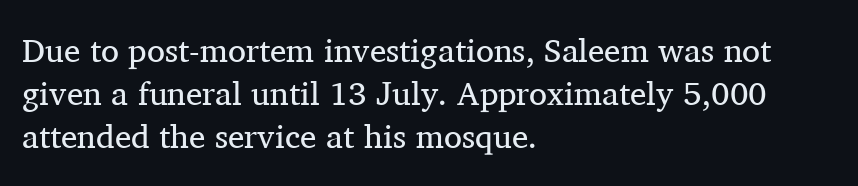
{"serif": "yes", "italic": "no", "bold": "no", "weight": "regular", "width": "normal", "stroke_contrast": "medium", "x_height": "medium", "monospaced": "no", "underline": "no", "align": "left", "line_spacing": "normal", "line_spacing_ratio": 1.31, "letter_spacing": "normal", "letter_spacing_em": 0.0, "glyph_px": 33}
